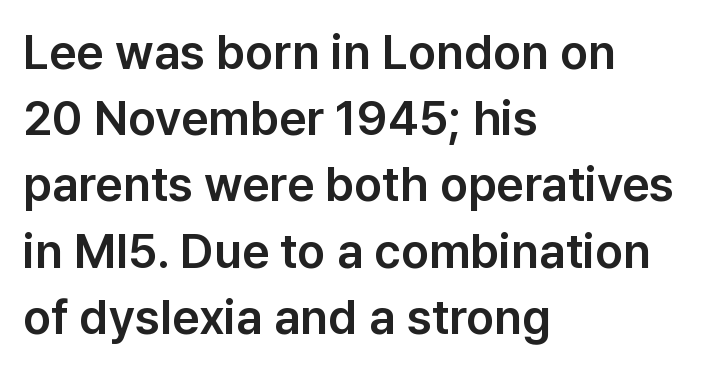
The rows are spaced the way most documents space them. Caption: multi-line text, flush left, ragged right. Is this a fixed-width face? No — the glyphs have proportional, varying widths. Tracking here is standard; glyphs follow each other at the usual distance.
